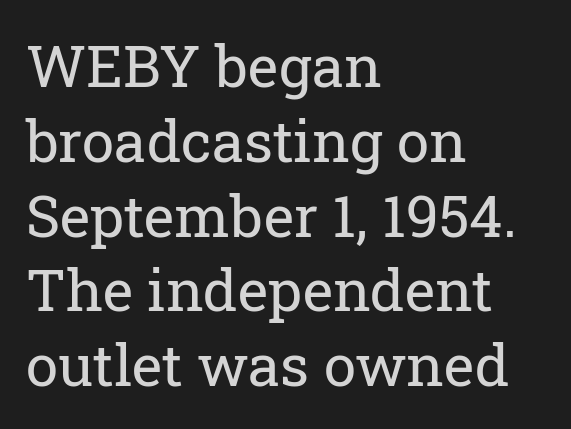
{"serif": "yes", "italic": "no", "bold": "no", "weight": "regular", "width": "normal", "stroke_contrast": "low", "x_height": "medium", "monospaced": "no", "underline": "no", "align": "left", "line_spacing": "normal", "line_spacing_ratio": 1.29, "letter_spacing": "normal", "letter_spacing_em": 0.0, "glyph_px": 58}
